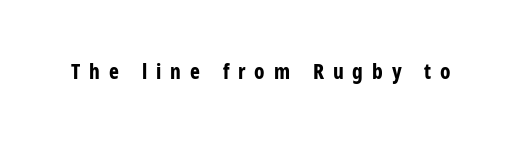
The image shows 21 px bold type, upright; set unusually wide letter spacing (+0.42 em), not underlined.
